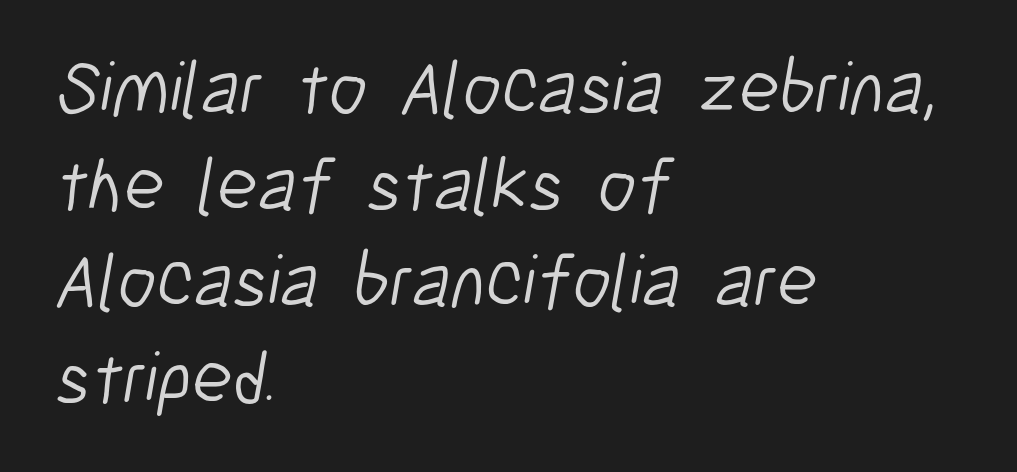
Q: Is the text bold? A: No.
Q: Is the typeface a serif or a sans-serif typeface? A: Sans-serif.
Q: Is the text underlined? A: No.
Q: How is the paragraph aligned? A: Left-aligned.
Q: Is the spacing between letters normal or unusually wide? A: Normal.
Q: Is the spacing between lines tight, normal or loose? A: Normal.
Q: Width (condensed, normal, or wide)? A: Condensed.
Q: Stroke contrast? A: Low.
Q: x-height? A: Medium.
Q: Monospaced? A: No.
